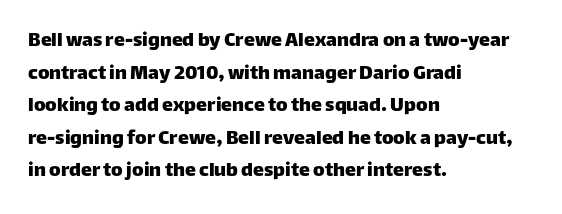
{"italic": "no", "underline": "no", "align": "left", "line_spacing": "normal", "line_spacing_ratio": 1.48, "letter_spacing": "normal", "letter_spacing_em": 0.0, "glyph_px": 22}
